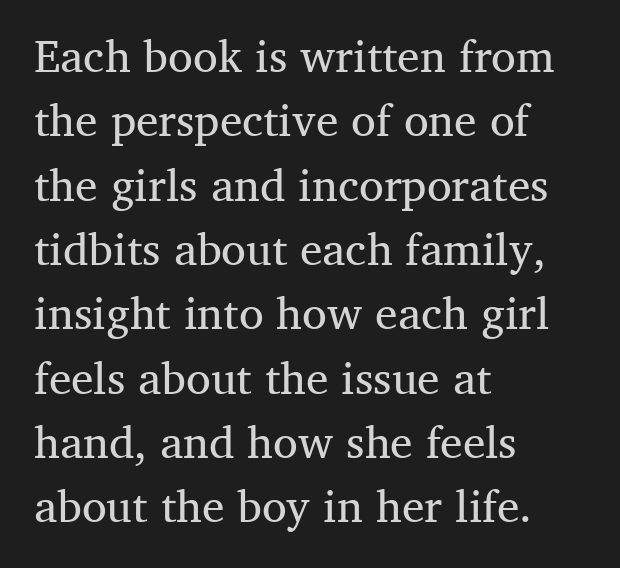
{"serif": "yes", "italic": "no", "bold": "no", "weight": "regular", "width": "normal", "stroke_contrast": "medium", "x_height": "medium", "monospaced": "no", "underline": "no", "align": "left", "line_spacing": "normal", "line_spacing_ratio": 1.43, "letter_spacing": "normal", "letter_spacing_em": 0.0, "glyph_px": 45}
